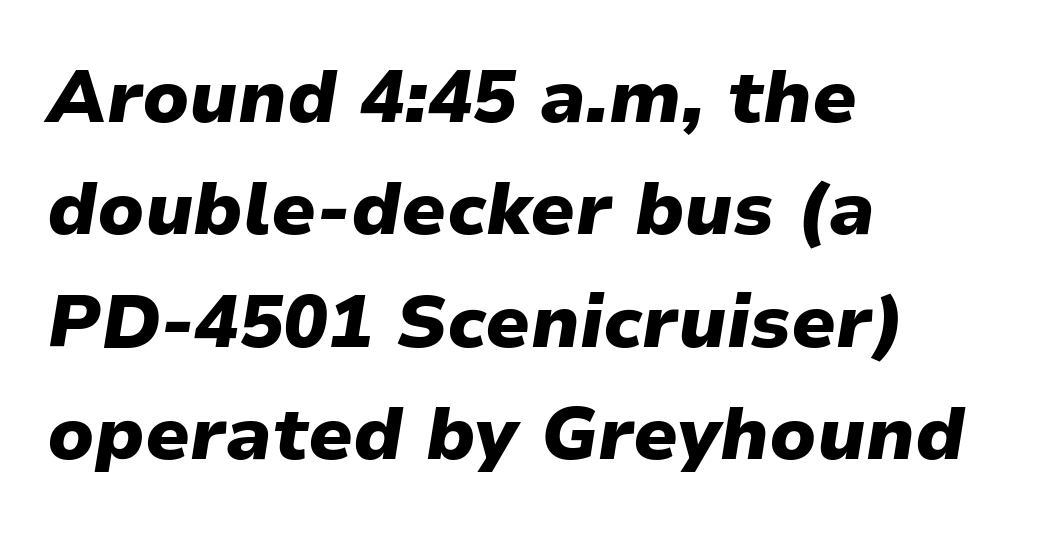
The letters advance in unequal steps, a hallmark of proportional type. Weight: bold. This sample uses plain, unmodified letter spacing. Slant detected: the letters are inclined. Regular leading. The foot of each line stays bare and open.
